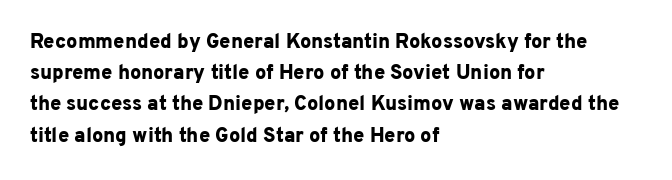
Beneath every word, the page is bare. The letterforms sit shoulder to shoulder at normal distance. The typesetter chose a ragged-right arrangement here. What weight is shown? A full bold with thick strokes.
